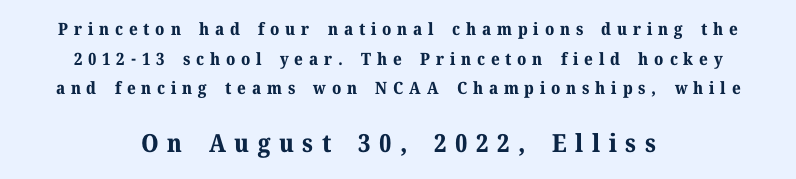
{"italic": "no", "bold": "yes", "underline": "no", "align": "center", "line_spacing_ratio": 1.75, "letter_spacing": "wide", "letter_spacing_em": 0.34, "larger_block": "second", "size_ratio": 1.47, "glyph_px": 25}
